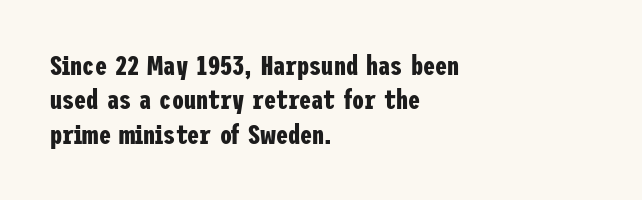
Q: Is the text bold? A: Yes.
Q: Is the text italic (slanted)? A: No, it is upright.
Q: Is the text underlined? A: No.
Q: How is the paragraph aligned? A: Left-aligned.
Q: Is the spacing between letters normal or unusually wide? A: Normal.
Q: Is the spacing between lines tight, normal or loose? A: Normal.
